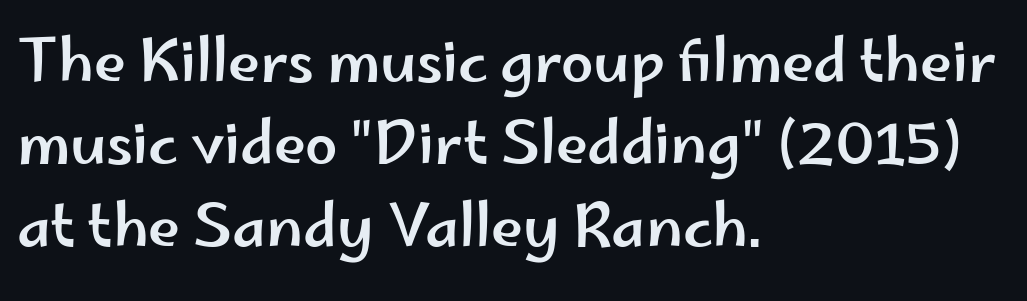
Letters rest on an invisible, unmarked baseline. One-word summary of the alignment: left. Letter spacing: default. The face used here is proportionally spaced, like ordinary book or web type.
